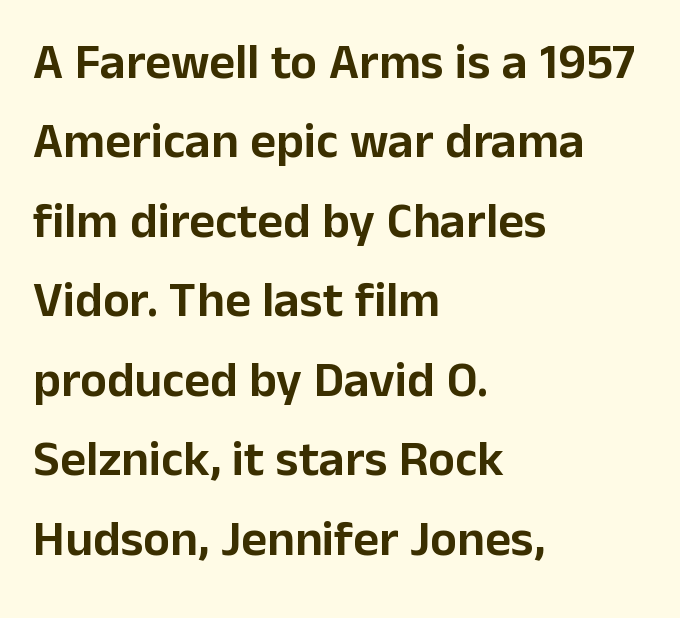
Which margin do the lines hug? The left one — the right edge is uneven. Regarding leading, the lines here are spaced in the standard way. Letterform terminals end flat and unadorned throughout the passage. The rendering keeps characters at their native spacing. Unlike italic type, these characters show no tilt at all. The passage shown is typed in a proportional face where columns would drift.
